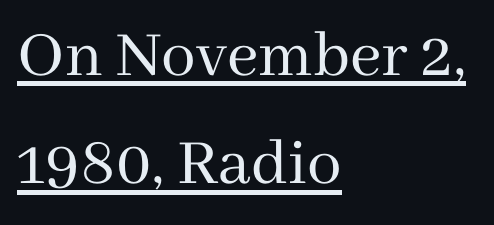
The type family on display is of the serif kind. Honestly, the row spacing looks completely unremarkable. A typesetter would call this proportional, since set widths differ per character. A continuous stroke trails under the words, as in a hyperlink.
